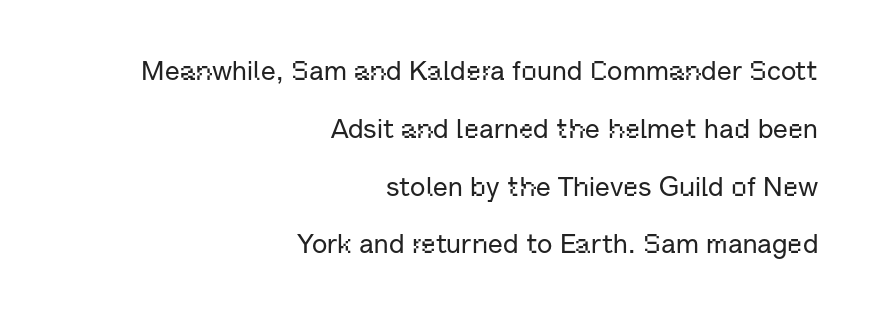
The image shows 27 px text type, upright; set right-aligned, loose line spacing (2.14x), normal letter spacing, not underlined.
